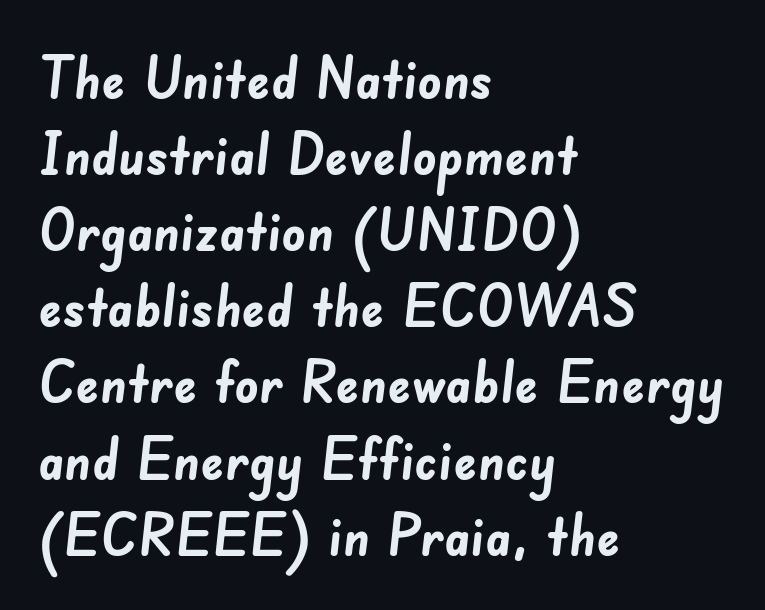
Underline: absent. The vertical gap from one line to the next is medium. No extra tracking has been applied to these lines. Emphasis by weight is at full strength: bold. The paragraph has a hard left edge and a soft right edge. The rendering uses natural spacing where letterforms have individual widths.
